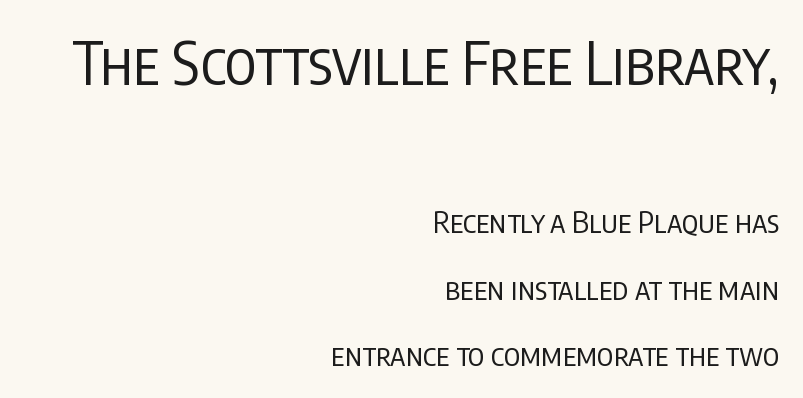
Q: Is the text bold? A: No.
Q: Is the text italic (slanted)? A: No, it is upright.
Q: Is the typeface a serif or a sans-serif typeface? A: Sans-serif.
Q: Is the text underlined? A: No.
Q: How is the paragraph aligned? A: Right-aligned.
Q: Is the spacing between letters normal or unusually wide? A: Normal.
Q: Is the spacing between lines tight, normal or loose? A: Loose.
Q: Which block of text is set in a larger size, the first (top) or the second (bottom)? A: The first (top) one.
Q: Width (condensed, normal, or wide)? A: Condensed.
Q: Stroke contrast? A: Low.
Q: x-height? A: Large.
Q: Monospaced? A: No.
